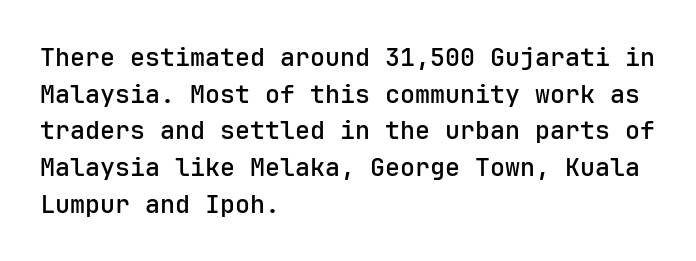
The image shows 25 px text type, upright; set left-aligned, normal line spacing (1.47x), normal letter spacing, not underlined.
